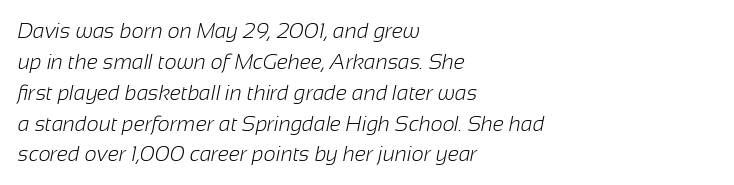
{"bold": "no", "underline": "no", "align": "left", "line_spacing": "normal", "line_spacing_ratio": 1.47, "letter_spacing": "normal", "letter_spacing_em": 0.0, "glyph_px": 21}
